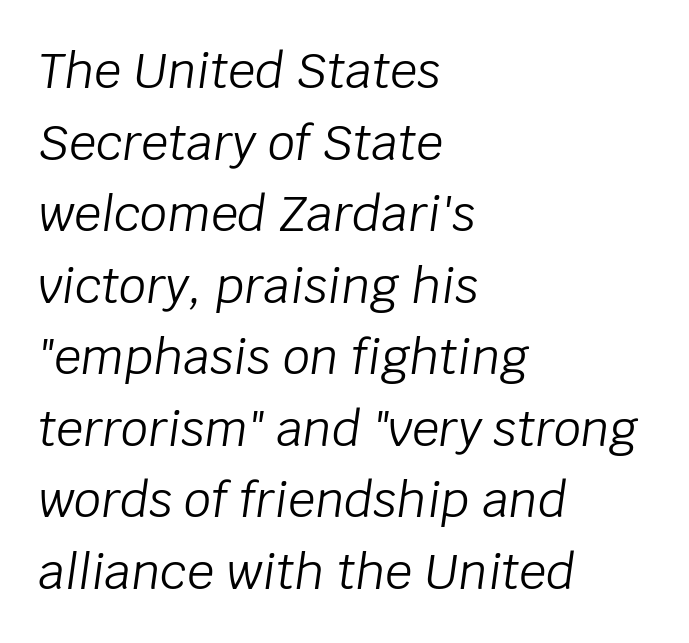
Posture: slanted. Honestly, the letter spacing is just normal — you wouldn't notice it. The setting favours the left margin, as ordinary paragraphs usually do. Words float on clear page, feet unadorned. Proportional: the letters do not fall into vertical columns.
